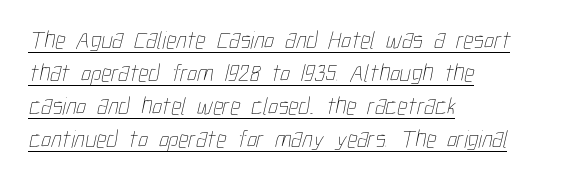
{"bold": "no", "underline": "yes", "align": "left", "line_spacing": "normal", "line_spacing_ratio": 1.32, "letter_spacing": "normal", "letter_spacing_em": 0.0, "glyph_px": 25}
